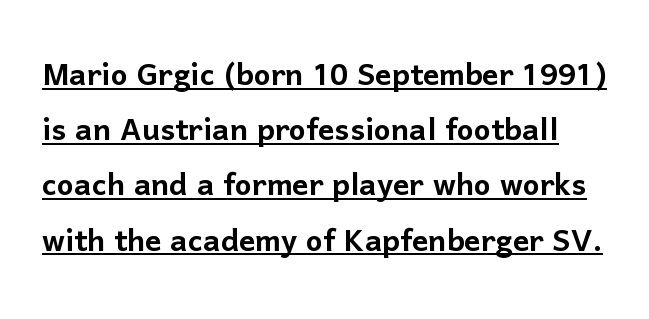
Glyph-to-glyph distance matches everyday printed text. Does the leading feel generous? No, just average. Spacing verdict: proportional, widths tailored to each character. Each letter's strokes conclude bluntly, with no projecting serifs. Notice how the stems are strictly vertical — no italics here. Honestly, the underline is the first thing you notice here.
